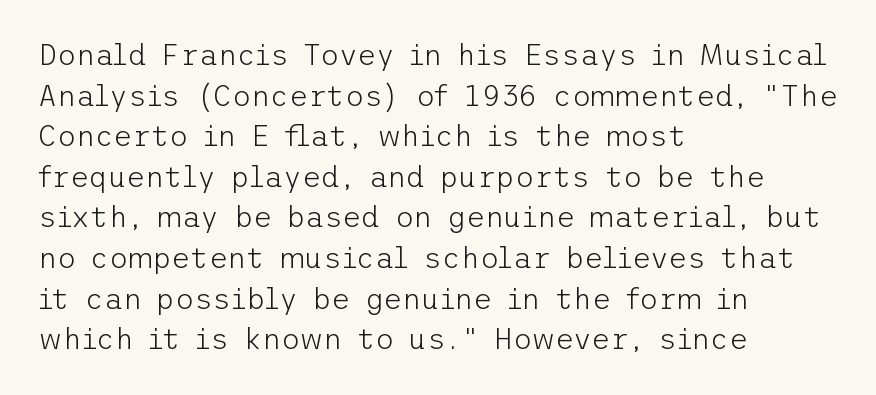
Q: Is the text bold? A: No.
Q: Is the text italic (slanted)? A: No, it is upright.
Q: Is the typeface a serif or a sans-serif typeface? A: Sans-serif.
Q: Is the text underlined? A: No.
Q: How is the paragraph aligned? A: Left-aligned.
Q: Is the spacing between letters normal or unusually wide? A: Normal.
Q: Is the spacing between lines tight, normal or loose? A: Normal.
Q: Width (condensed, normal, or wide)? A: Normal.
Q: Stroke contrast? A: Low.
Q: x-height? A: Medium.
